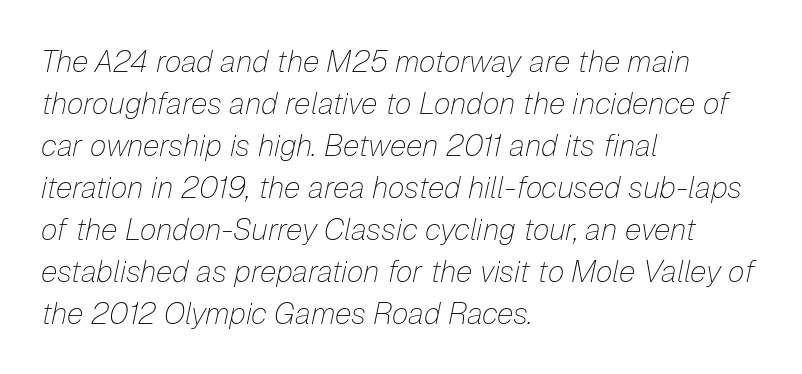
Q: Is the text bold? A: No.
Q: Is the text italic (slanted)? A: Yes, it leans right by about 12 degrees.
Q: Is the text underlined? A: No.
Q: How is the paragraph aligned? A: Left-aligned.
Q: Is the spacing between letters normal or unusually wide? A: Normal.
Q: Is the spacing between lines tight, normal or loose? A: Normal.
Q: Width (condensed, normal, or wide)? A: Normal.
Q: Stroke contrast? A: Low.
Q: x-height? A: Medium.
Q: Monospaced? A: No.
